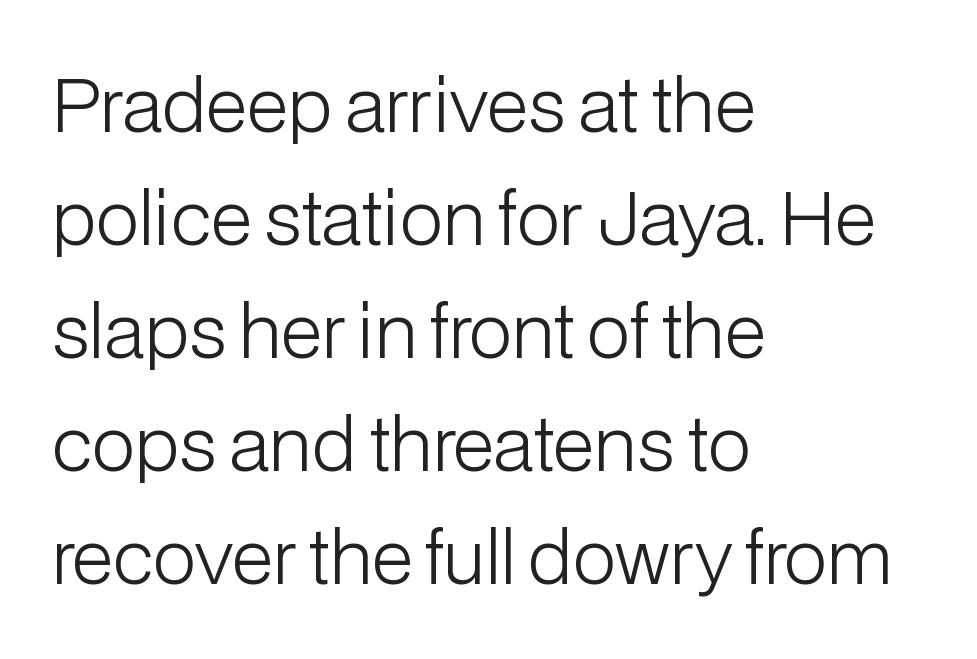
{"serif": "no", "italic": "no", "bold": "no", "weight": "light", "width": "normal", "stroke_contrast": "low", "x_height": "medium", "monospaced": "no", "underline": "no", "align": "left", "line_spacing": "normal", "line_spacing_ratio": 1.57, "letter_spacing": "normal", "letter_spacing_em": 0.0, "glyph_px": 72}
